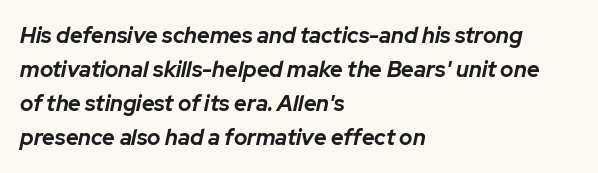
The image shows 22 px bold type, italic (leaning right); set left-aligned, normal line spacing (1.55x), normal letter spacing, not underlined.
